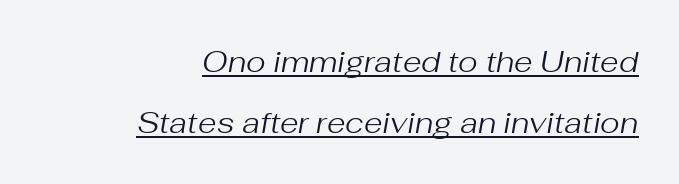
Stroke mass is kept to a normal reading level or below. The ragged edge is on the left, which tells us the setting is flush right. A typesetter would call this leading open, well beyond the default. Looks like regular typesetting: each glyph gets only the width it needs. The text carries the slant typical of an italic or oblique font.
